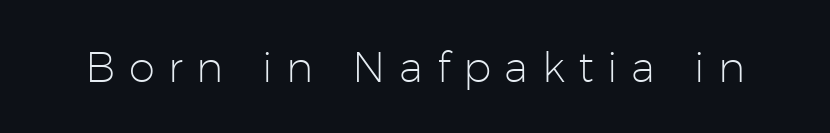
Q: Is the text bold? A: No.
Q: Is the text italic (slanted)? A: No, it is upright.
Q: Is the typeface a serif or a sans-serif typeface? A: Sans-serif.
Q: Is the text underlined? A: No.
Q: Is the spacing between letters normal or unusually wide? A: Unusually wide.
Q: Width (condensed, normal, or wide)? A: Normal.
Q: Stroke contrast? A: Low.
Q: x-height? A: Medium.
Q: Monospaced? A: No.
